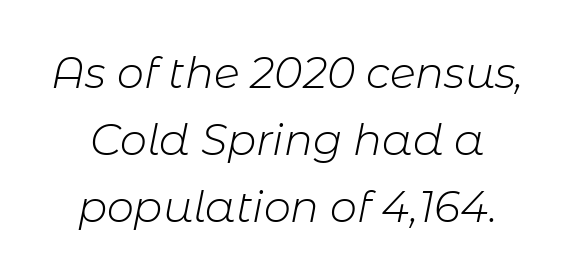
{"italic": "yes", "lean": "right", "slant_degrees": 11, "bold": "no", "weight": "light", "width": "normal", "stroke_contrast": "low", "x_height": "medium", "monospaced": "no", "underline": "no", "line_spacing": "normal", "line_spacing_ratio": 1.56, "letter_spacing": "normal", "letter_spacing_em": 0.0, "glyph_px": 43}
